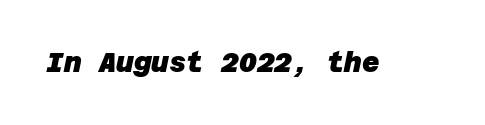
Thick stems and heavy bowls — unmistakably bold. The specimen omits any rule beneath the text block's lines. How are the letters spaced? Ordinarily, with no added tracking.
